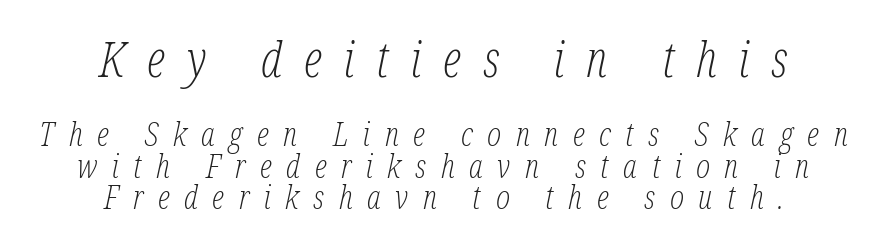
Q: Is the text bold? A: No.
Q: Is the text italic (slanted)? A: Yes, it leans right by about 12 degrees.
Q: Is the typeface a serif or a sans-serif typeface? A: Serif.
Q: Is the text underlined? A: No.
Q: How is the paragraph aligned? A: Centered.
Q: Is the spacing between letters normal or unusually wide? A: Unusually wide.
Q: Is the spacing between lines tight, normal or loose? A: Tight.
Q: Which block of text is set in a larger size, the first (top) or the second (bottom)? A: The first (top) one.
Q: Width (condensed, normal, or wide)? A: Condensed.
Q: Stroke contrast? A: Low.
Q: x-height? A: Medium.
Q: Monospaced? A: No.
